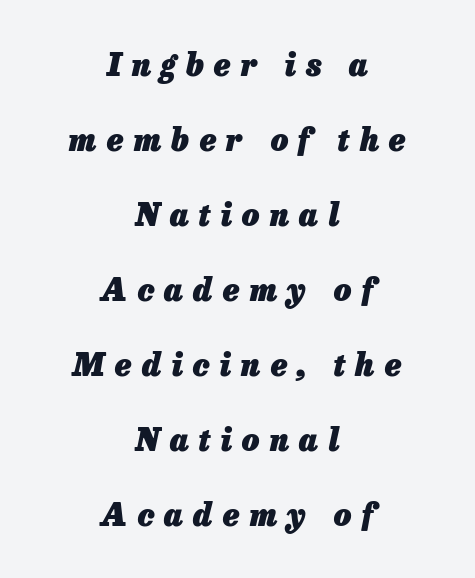
Q: Is the text bold? A: Yes.
Q: Is the text italic (slanted)? A: Yes, it leans right by about 13 degrees.
Q: Is the text underlined? A: No.
Q: How is the paragraph aligned? A: Centered.
Q: Is the spacing between letters normal or unusually wide? A: Unusually wide.
Q: Is the spacing between lines tight, normal or loose? A: Loose.
Q: Width (condensed, normal, or wide)? A: Normal.
Q: Stroke contrast? A: Low.
Q: x-height? A: Medium.
Q: Monospaced? A: No.
